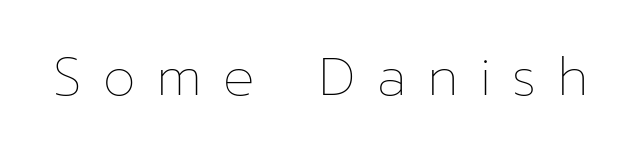
Q: Is the text bold? A: No.
Q: Is the text italic (slanted)? A: No, it is upright.
Q: Is the text underlined? A: No.
Q: Is the spacing between letters normal or unusually wide? A: Unusually wide.
Q: Width (condensed, normal, or wide)? A: Normal.
Q: Stroke contrast? A: Low.
Q: x-height? A: Medium.
Q: Monospaced? A: No.
